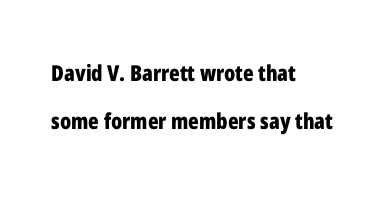
The image shows 22 px bold type, upright; set left-aligned, loose line spacing (2.16x), normal letter spacing, not underlined.
